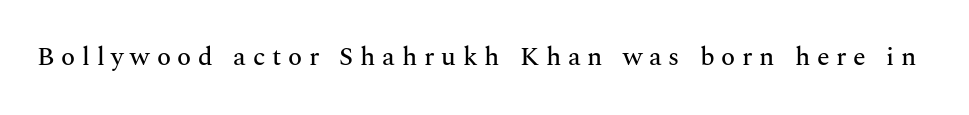
Q: Is the text italic (slanted)? A: No, it is upright.
Q: Is the text underlined? A: No.
Q: Is the spacing between letters normal or unusually wide? A: Unusually wide.
